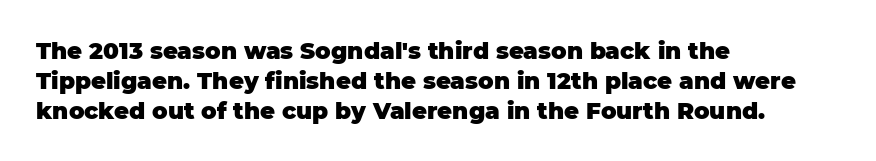
Designer's note — italics off, roman on. Clear beneath every line of the passage. Set as a true bold cut, around the 700 mark. How would I describe the line gaps? Plain and ordinary.
